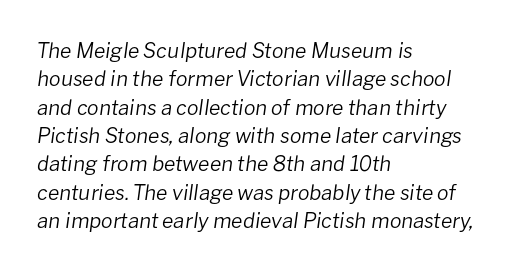
Letters have the restrained weight of plain body copy at most. In terms of leading, this rendering sits right in the middle. Here the glyphs are tracked normally, forming tight word shapes. Emphasis-style slanted type is in use. Only glyphs here, with clear space below each row.
